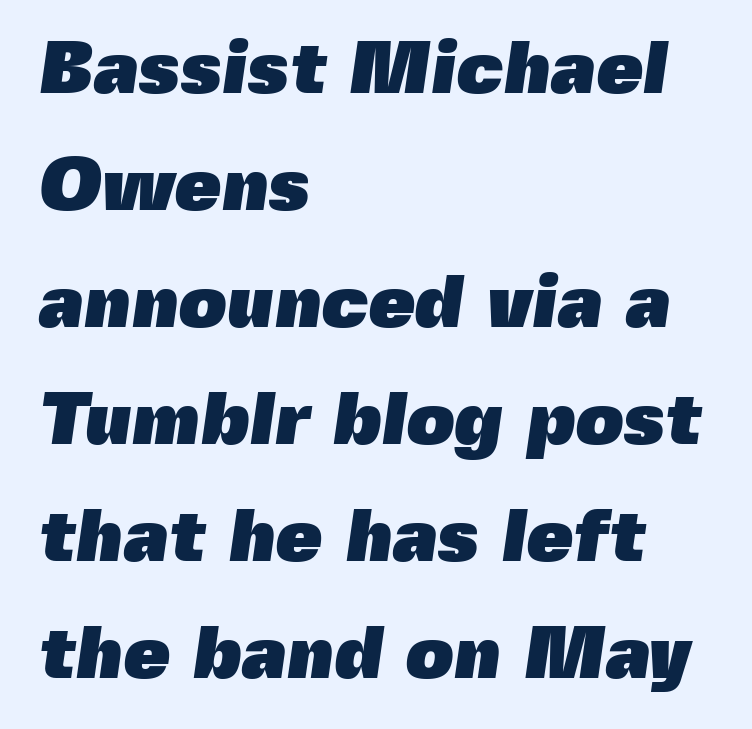
{"serif": "no", "bold": "yes", "weight": "heavy", "width": "normal", "x_height": "medium", "monospaced": "no", "underline": "no", "align": "left", "line_spacing": "normal", "line_spacing_ratio": 1.56, "letter_spacing": "normal", "letter_spacing_em": 0.0, "glyph_px": 75}
